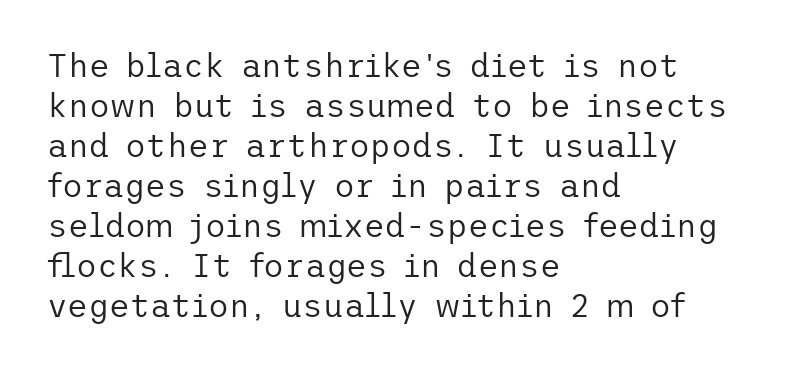
{"serif": "no", "italic": "no", "bold": "no", "weight": "regular", "width": "normal", "stroke_contrast": "low", "x_height": "medium", "underline": "no", "align": "left", "line_spacing": "normal", "line_spacing_ratio": 1.25, "letter_spacing": "normal", "letter_spacing_em": 0.0, "glyph_px": 32}
